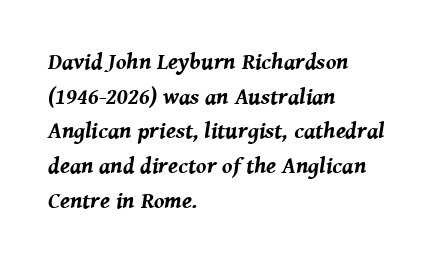
Compared with typical paragraphs, the rows here are spaced about the same. Inter-character spacing is left at the font's built-in metrics. Anything drawn beneath the words? Only blank space. Line starts are locked; line ends wander. Heavy, bold letterforms.
